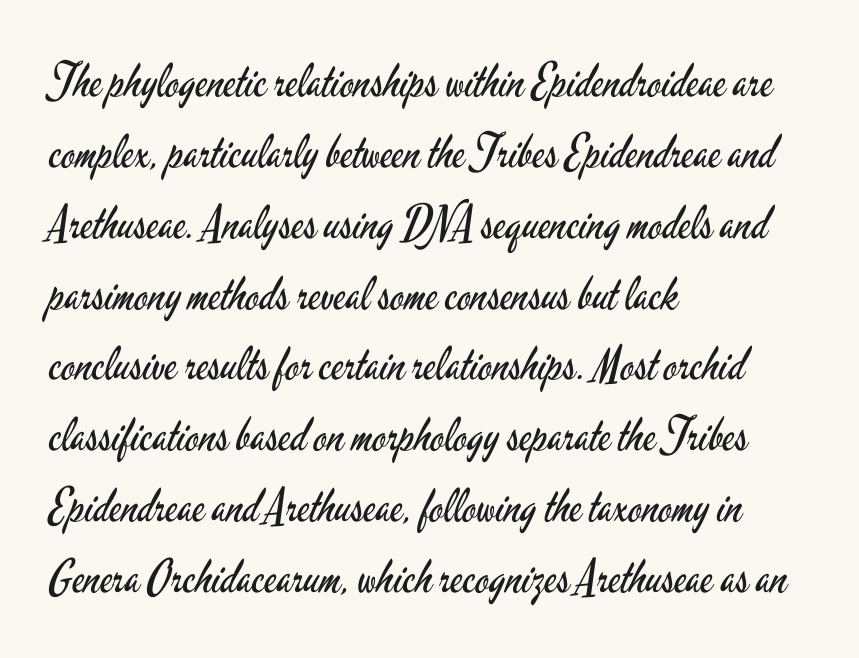
The image shows 46 px regular-weight, condensed sans-serif type; set left-aligned, normal line spacing (1.54x), normal letter spacing, not underlined; low stroke contrast and a small x-height.
